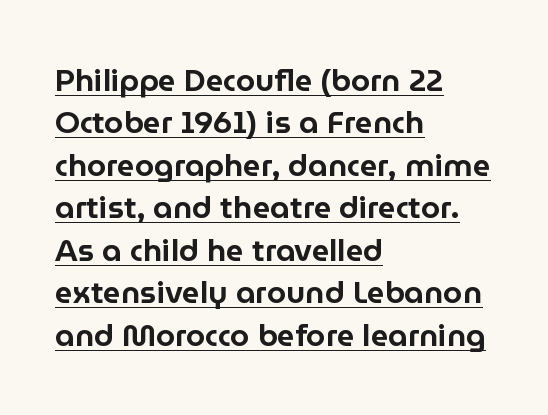
A typesetter would label this face a sans. Here the designer chose a conventional face with non-uniform glyph widths. Horizontally, the lines are justified to the leading edge only. Does the lettering tilt? It doesn't — this is upright. Reading down the column, the eye jumps a familiar distance to each next line. Look at the tracking — it's just the regular setting, nothing added.
